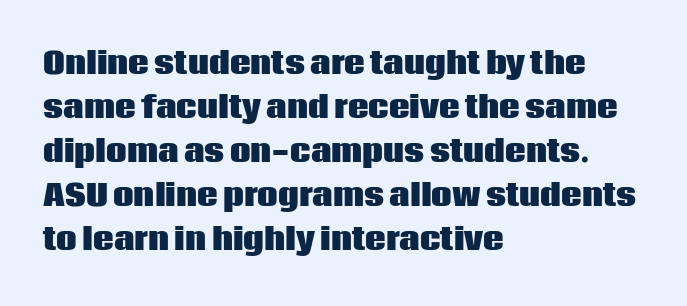
Q: Is the text bold? A: Yes.
Q: Is the text italic (slanted)? A: No, it is upright.
Q: Is the typeface a serif or a sans-serif typeface? A: Sans-serif.
Q: Is the text underlined? A: No.
Q: How is the paragraph aligned? A: Left-aligned.
Q: Is the spacing between letters normal or unusually wide? A: Normal.
Q: Is the spacing between lines tight, normal or loose? A: Normal.
Q: Width (condensed, normal, or wide)? A: Normal.
Q: Stroke contrast? A: Low.
Q: x-height? A: Large.
Q: Monospaced? A: No.
